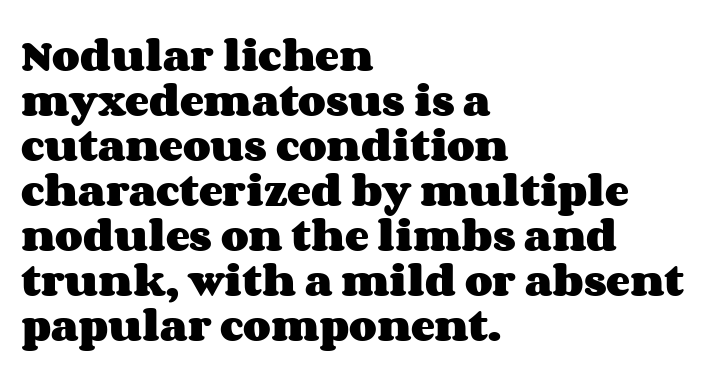
The image shows 36 px heavy, wide type, upright; set left-aligned, normal line spacing (1.25x), normal letter spacing, not underlined; medium stroke contrast and a large x-height.
